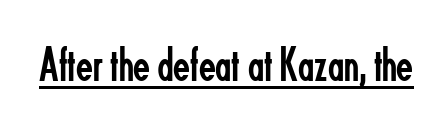
{"serif": "no", "italic": "no", "bold": "no", "weight": "regular", "width": "condensed", "stroke_contrast": "low", "x_height": "small", "monospaced": "no", "underline": "yes", "letter_spacing": "normal", "letter_spacing_em": 0.0, "glyph_px": 49}
